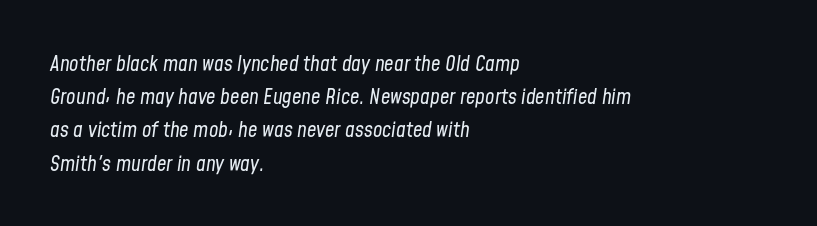
Q: Is the text bold? A: No.
Q: Is the text italic (slanted)? A: Yes, it leans right by about 8 degrees.
Q: Is the text underlined? A: No.
Q: How is the paragraph aligned? A: Left-aligned.
Q: Is the spacing between letters normal or unusually wide? A: Normal.
Q: Is the spacing between lines tight, normal or loose? A: Normal.
